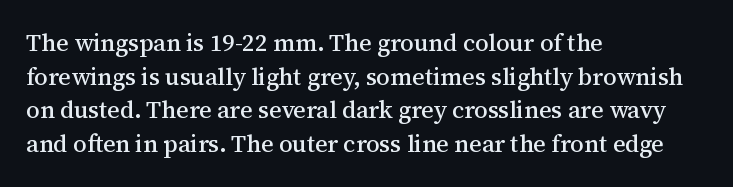
Q: Is the text italic (slanted)? A: No, it is upright.
Q: Is the text underlined? A: No.
Q: How is the paragraph aligned? A: Left-aligned.
Q: Is the spacing between letters normal or unusually wide? A: Normal.
Q: Is the spacing between lines tight, normal or loose? A: Normal.
